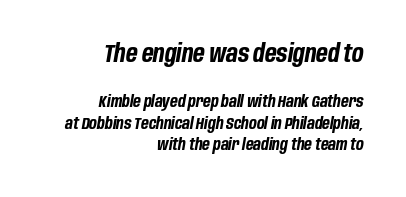
Q: Is the text bold? A: Yes.
Q: Is the text italic (slanted)? A: Yes, it leans right by about 10 degrees.
Q: Is the text underlined? A: No.
Q: How is the paragraph aligned? A: Right-aligned.
Q: Is the spacing between letters normal or unusually wide? A: Normal.
Q: Is the spacing between lines tight, normal or loose? A: Normal.
Q: Which block of text is set in a larger size, the first (top) or the second (bottom)? A: The first (top) one.
